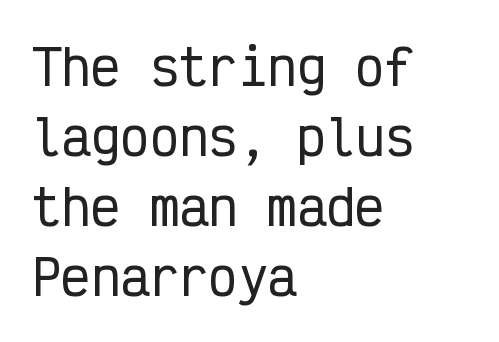
{"serif": "no", "italic": "no", "width": "condensed", "stroke_contrast": "low", "x_height": "medium", "monospaced": "yes", "underline": "no", "align": "left", "line_spacing": "normal", "line_spacing_ratio": 1.43, "letter_spacing": "normal", "letter_spacing_em": 0.0, "glyph_px": 49}
